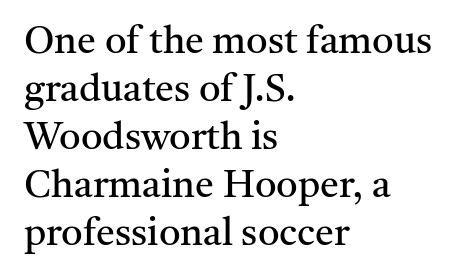
Q: Is the text bold? A: No.
Q: Is the text italic (slanted)? A: No, it is upright.
Q: Is the typeface a serif or a sans-serif typeface? A: Serif.
Q: Is the text underlined? A: No.
Q: How is the paragraph aligned? A: Left-aligned.
Q: Is the spacing between letters normal or unusually wide? A: Normal.
Q: Is the spacing between lines tight, normal or loose? A: Normal.
Q: Width (condensed, normal, or wide)? A: Normal.
Q: Stroke contrast? A: Medium.
Q: x-height? A: Medium.
Q: Monospaced? A: No.
